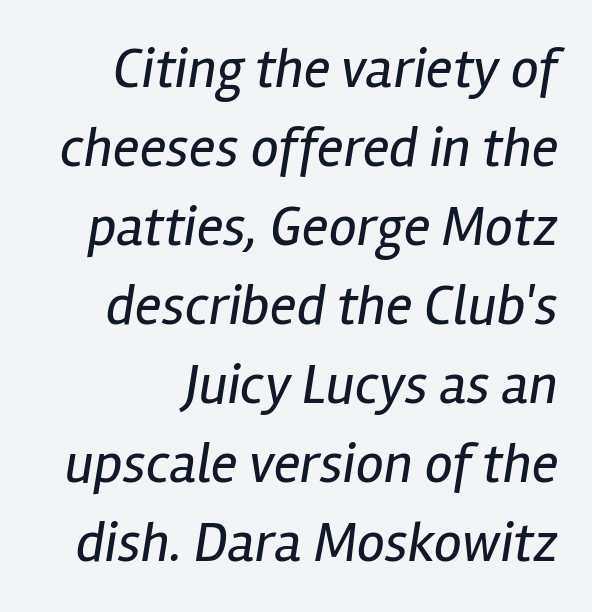
Q: Is the text bold? A: No.
Q: Is the text italic (slanted)? A: Yes, it leans right by about 12 degrees.
Q: Is the text underlined? A: No.
Q: How is the paragraph aligned? A: Right-aligned.
Q: Is the spacing between letters normal or unusually wide? A: Normal.
Q: Is the spacing between lines tight, normal or loose? A: Normal.
Q: Width (condensed, normal, or wide)? A: Condensed.
Q: Stroke contrast? A: Low.
Q: x-height? A: Medium.
Q: Monospaced? A: No.
